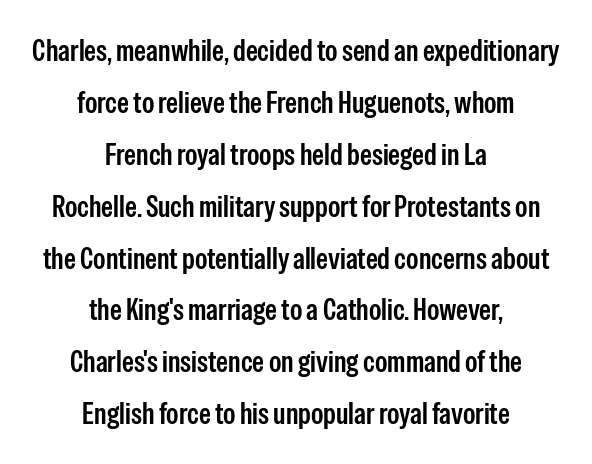
{"serif": "no", "italic": "no", "bold": "semi", "weight": "semibold", "width": "condensed", "stroke_contrast": "low", "x_height": "medium", "monospaced": "no", "underline": "no", "align": "center", "line_spacing_ratio": 1.73, "letter_spacing": "normal", "letter_spacing_em": 0.0, "glyph_px": 30}
